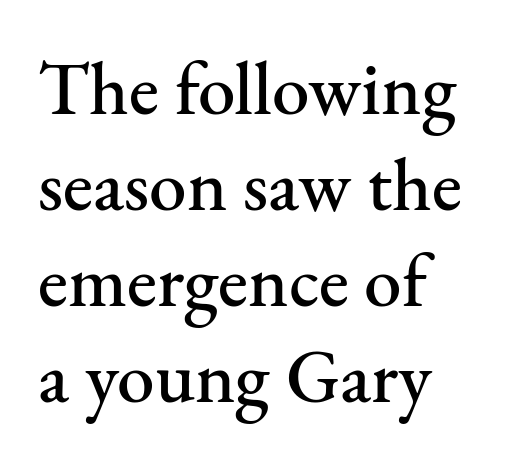
The image shows 75 px serif type, upright; set left-aligned, normal line spacing (1.28x), normal letter spacing, not underlined; medium stroke contrast and a small x-height.
